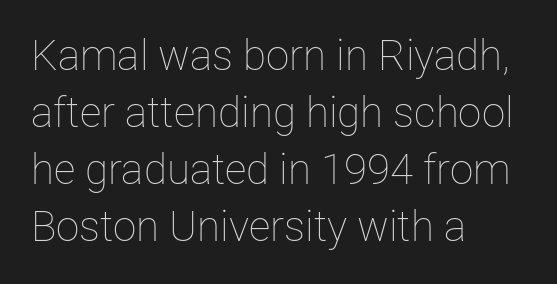
The line texture is even and compact thanks to regular tracking. This sample uses an upright cut, with every glyph sitting square on the baseline. Short and long lines alike share a common starting point at left. Quick note: interline space is typical. A typesetter would call this proportional, since set widths differ per character. The glyphs are unaccompanied by any horizontal stroke below them.
